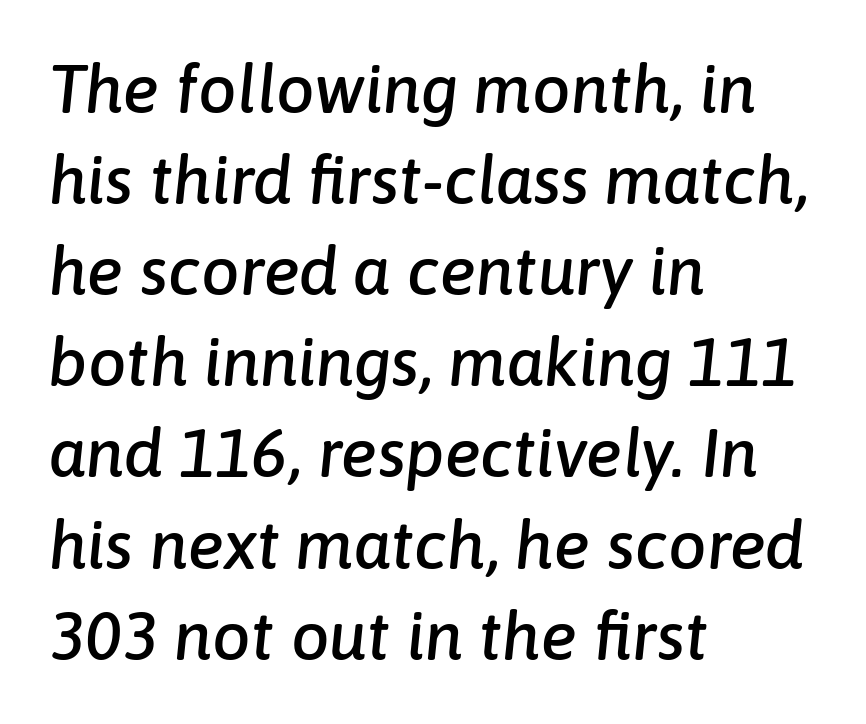
{"italic": "yes", "lean": "right", "slant_degrees": 6, "width": "normal", "stroke_contrast": "low", "x_height": "medium", "monospaced": "no", "underline": "no", "align": "left", "line_spacing": "normal", "line_spacing_ratio": 1.34, "letter_spacing": "normal", "letter_spacing_em": 0.0, "glyph_px": 68}
